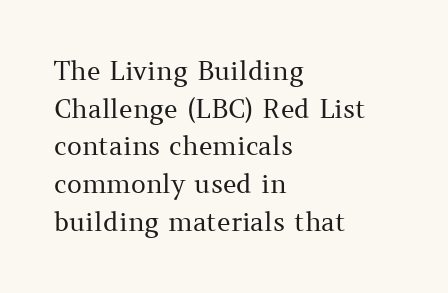
This sample is left-justified, so line endings fall wherever the words run out. Short note: letters normally spaced. These lines were composed using upright roman letters. Nothing heavy about these letters — not bold at all. The glyphs are unaccompanied by any horizontal stroke below them. Quick note: interline space is typical.
